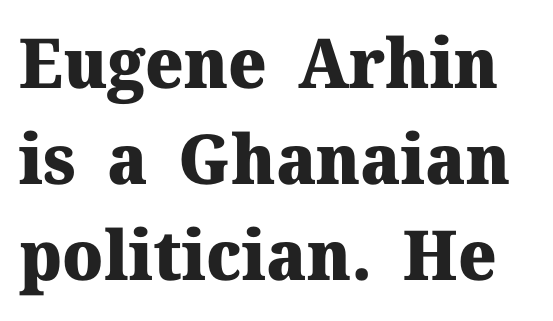
{"serif": "yes", "italic": "no", "bold": "yes", "weight": "heavy", "width": "normal", "stroke_contrast": "medium", "x_height": "medium", "monospaced": "no", "underline": "no", "line_spacing": "normal", "line_spacing_ratio": 1.39, "letter_spacing": "normal", "letter_spacing_em": 0.0, "glyph_px": 69}
